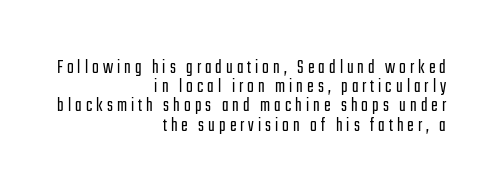
The image shows 20 px text type, upright; set right-aligned, tight line spacing (0.96x), unusually wide letter spacing (+0.2 em), not underlined.
